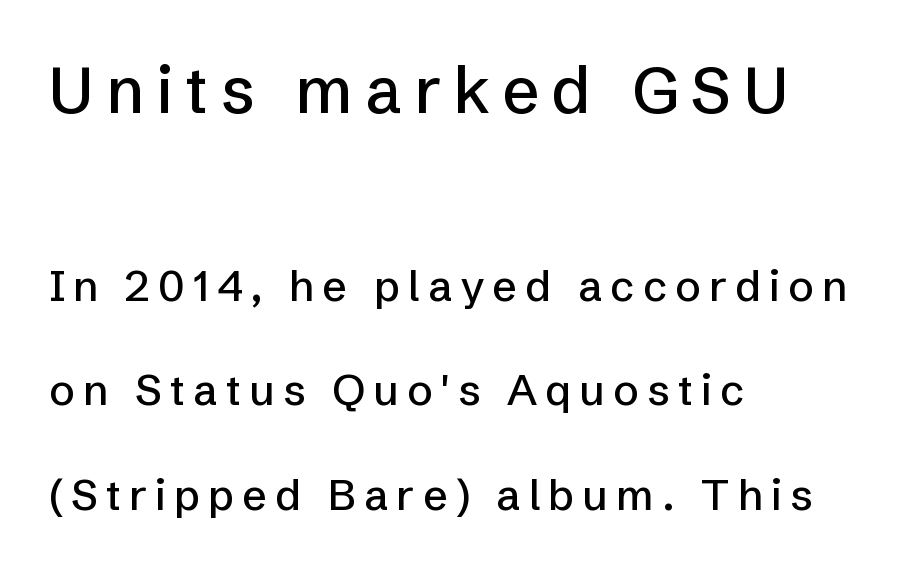
{"serif": "no", "italic": "no", "width": "normal", "stroke_contrast": "low", "x_height": "medium", "monospaced": "no", "underline": "no", "align": "left", "line_spacing": "loose", "line_spacing_ratio": 2.43, "larger_block": "first", "size_ratio": 1.51, "glyph_px": 65}
